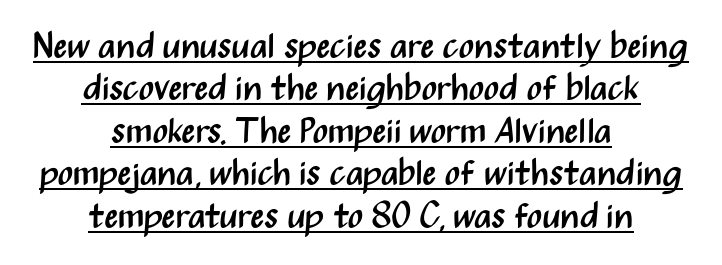
When letters stand straight like this, we call the style roman or upright. In terms of letterspacing, this is plain default setting. The typesetter chose a symmetrical, centered arrangement here. These glyphs show unthickened strokes, regular width or finer. Looks like regular typesetting: each glyph gets only the width it needs. Examine the stroke ends and you'll find no serifs.
